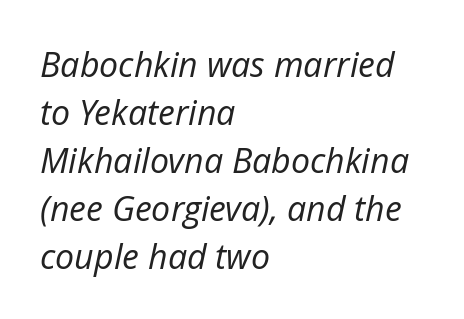
The image shows 34 px regular-weight type, italic (leaning right); set left-aligned, normal line spacing (1.41x), normal letter spacing, not underlined; low stroke contrast and a medium x-height.
